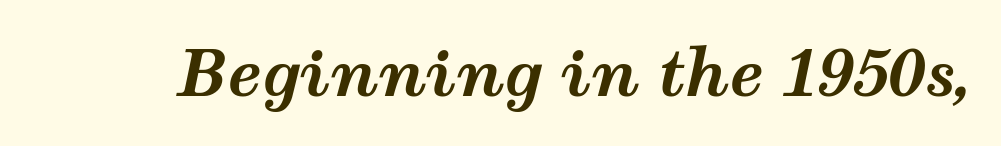
Q: Is the text bold? A: Yes.
Q: Is the text italic (slanted)? A: Yes, it leans right by about 12 degrees.
Q: Is the text underlined? A: No.
Q: Is the spacing between letters normal or unusually wide? A: Normal.
Q: Width (condensed, normal, or wide)? A: Wide.
Q: Stroke contrast? A: Medium.
Q: x-height? A: Medium.
Q: Monospaced? A: No.
